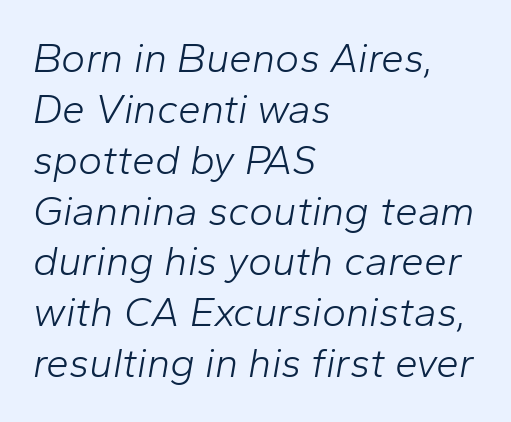
Q: Is the text bold? A: No.
Q: Is the text italic (slanted)? A: Yes, it leans right by about 10 degrees.
Q: Is the text underlined? A: No.
Q: How is the paragraph aligned? A: Left-aligned.
Q: Is the spacing between letters normal or unusually wide? A: Normal.
Q: Width (condensed, normal, or wide)? A: Normal.
Q: Stroke contrast? A: Low.
Q: x-height? A: Medium.
Q: Monospaced? A: No.
